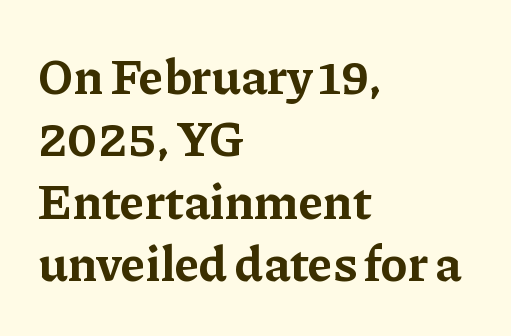
Q: Is the text bold? A: Yes.
Q: Is the text italic (slanted)? A: No, it is upright.
Q: Is the typeface a serif or a sans-serif typeface? A: Serif.
Q: Is the text underlined? A: No.
Q: How is the paragraph aligned? A: Left-aligned.
Q: Is the spacing between letters normal or unusually wide? A: Normal.
Q: Is the spacing between lines tight, normal or loose? A: Normal.
Q: Width (condensed, normal, or wide)? A: Normal.
Q: Stroke contrast? A: Low.
Q: x-height? A: Medium.
Q: Monospaced? A: No.
